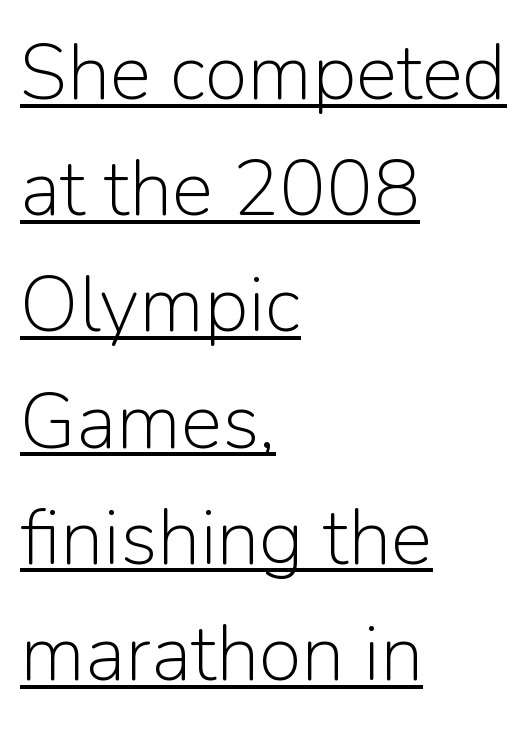
Caption: face not bold, strokes unweighted. You can see a thin bar hugging the bottom of the glyphs. How are the letters spaced? Ordinarily, with no added tracking. This rendering employs a face without finishing strokes, i.e., a sans-serif.
